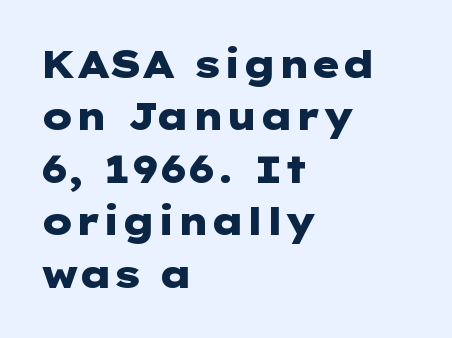
{"serif": "no", "italic": "no", "bold": "yes", "weight": "heavy", "width": "wide", "stroke_contrast": "low", "x_height": "medium", "underline": "no", "align": "left", "line_spacing": "normal", "line_spacing_ratio": 1.38, "letter_spacing": "normal", "letter_spacing_em": 0.0, "glyph_px": 38}
